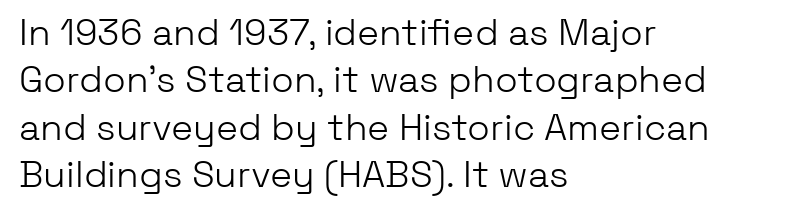
The image shows 37 px light sans-serif type, upright; set left-aligned, normal line spacing (1.28x), normal letter spacing, not underlined; low stroke contrast and a medium x-height.
